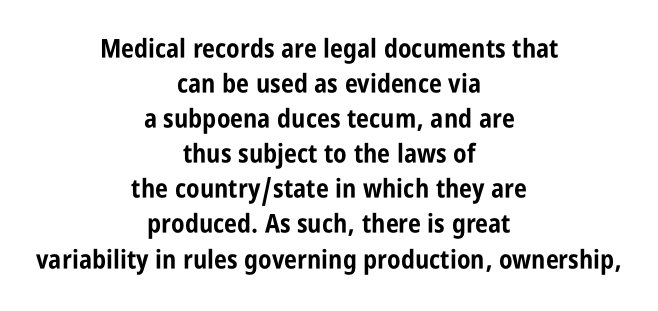
Q: Is the text bold? A: Yes.
Q: Is the text italic (slanted)? A: No, it is upright.
Q: Is the text underlined? A: No.
Q: How is the paragraph aligned? A: Centered.
Q: Is the spacing between letters normal or unusually wide? A: Normal.
Q: Is the spacing between lines tight, normal or loose? A: Normal.
